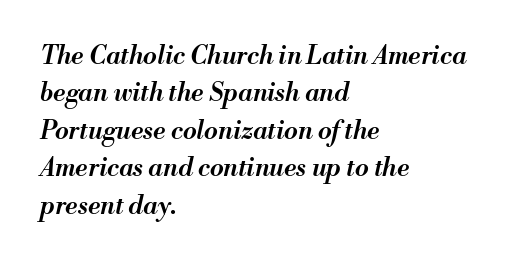
The image shows 25 px text type, italic (leaning right); set left-aligned, normal line spacing (1.5x), normal letter spacing, not underlined.
